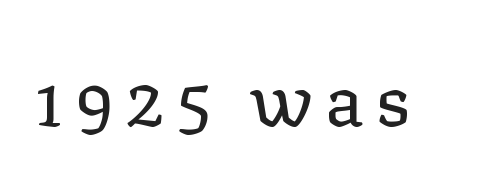
{"serif": "yes", "italic": "no", "bold": "no", "weight": "regular", "width": "normal", "stroke_contrast": "low", "x_height": "medium", "monospaced": "no", "underline": "no", "glyph_px": 73}
